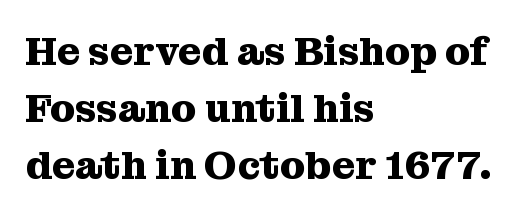
{"serif": "yes", "italic": "no", "bold": "yes", "weight": "heavy", "width": "normal", "stroke_contrast": "medium", "x_height": "medium", "monospaced": "no", "underline": "no", "align": "left", "line_spacing": "normal", "line_spacing_ratio": 1.42, "letter_spacing": "normal", "letter_spacing_em": 0.0, "glyph_px": 40}
